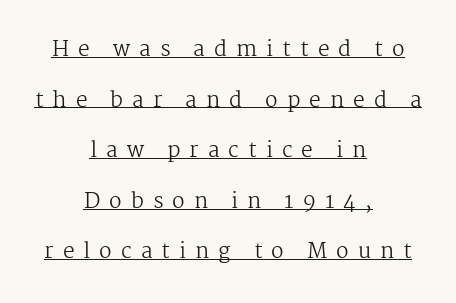
The image shows 21 px text type, upright; set centered, loose line spacing (2.41x), unusually wide letter spacing (+0.43 em), underlined.
